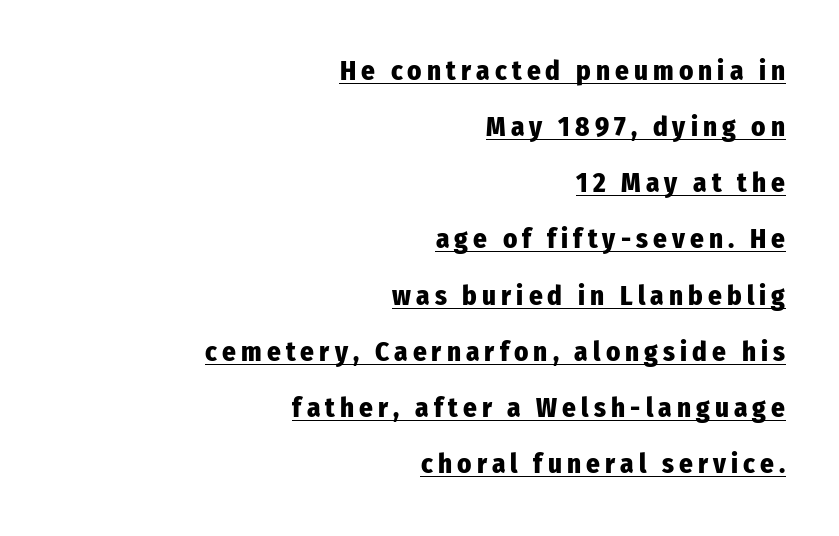
Strokes here are thick enough to call this a true bold. The lettering is marked with a stroke running underneath it. Every character sits straight up, as roman type does. Short and long lines alike share a common ending point at right. The rendering uses a large line-height, opening up the rows.
